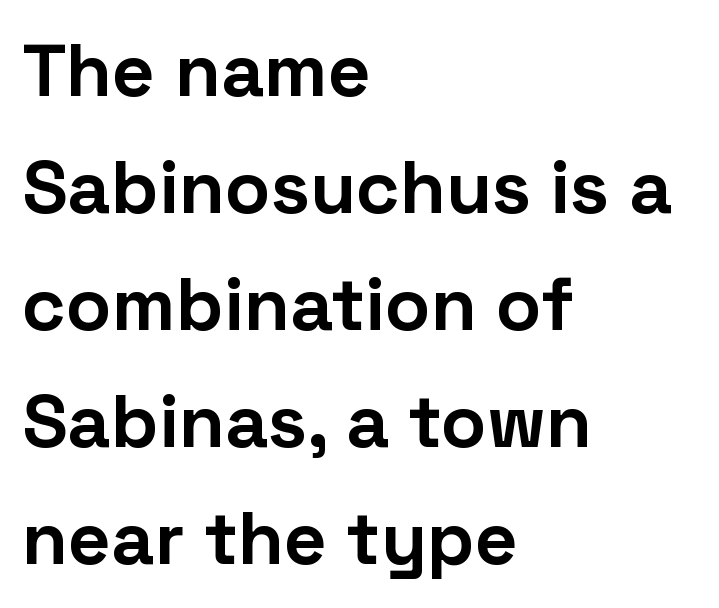
Q: Is the text bold? A: Yes.
Q: Is the text italic (slanted)? A: No, it is upright.
Q: Is the typeface a serif or a sans-serif typeface? A: Sans-serif.
Q: Is the text underlined? A: No.
Q: How is the paragraph aligned? A: Left-aligned.
Q: Is the spacing between letters normal or unusually wide? A: Normal.
Q: Is the spacing between lines tight, normal or loose? A: Normal.
Q: Width (condensed, normal, or wide)? A: Normal.
Q: Stroke contrast? A: Low.
Q: x-height? A: Medium.
Q: Monospaced? A: No.
